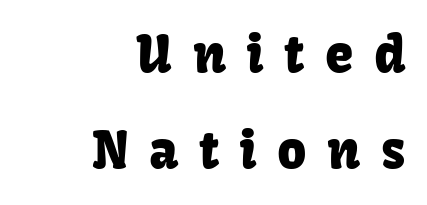
{"serif": "no", "italic": "no", "width": "normal", "stroke_contrast": "low", "x_height": "medium", "monospaced": "no", "underline": "no", "align": "right", "line_spacing_ratio": 1.88, "letter_spacing": "wide", "letter_spacing_em": 0.4, "glyph_px": 51}
